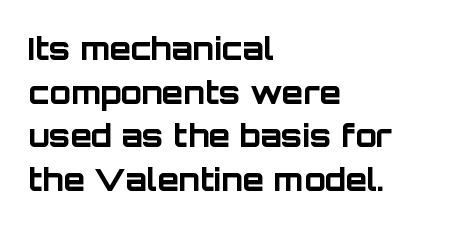
{"serif": "no", "italic": "no", "bold": "yes", "weight": "bold", "width": "normal", "stroke_contrast": "low", "x_height": "large", "monospaced": "no", "underline": "no", "align": "left", "line_spacing": "normal", "line_spacing_ratio": 1.41, "letter_spacing": "normal", "letter_spacing_em": 0.0, "glyph_px": 31}
